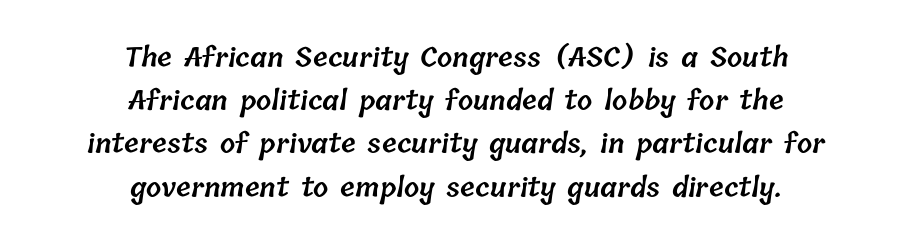
Here the glyphs are tracked normally, forming tight word shapes. The passage shown is semibold, sitting just below true bold. A typesetter would call this leading conventional body-copy spacing. The string is rendered with underlining switched off. The paragraph shown floats in the horizontal middle.
